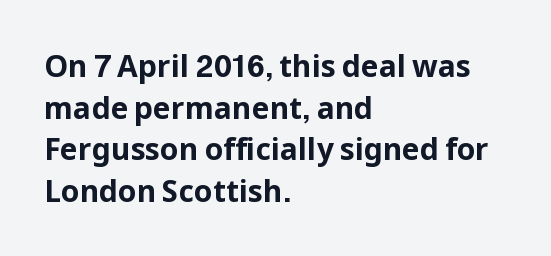
{"serif": "no", "italic": "no", "bold": "yes", "weight": "bold", "width": "normal", "stroke_contrast": "low", "x_height": "medium", "monospaced": "no", "underline": "no", "align": "left", "line_spacing": "normal", "line_spacing_ratio": 1.39, "letter_spacing": "normal", "letter_spacing_em": 0.0, "glyph_px": 30}
